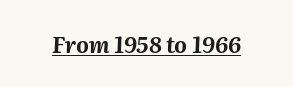
The type is set solid horizontally, with unmodified tracking. These lines were composed using italics. The glyphs have the mass of a bold cut. The typesetter has applied underlining to the passage shown.
